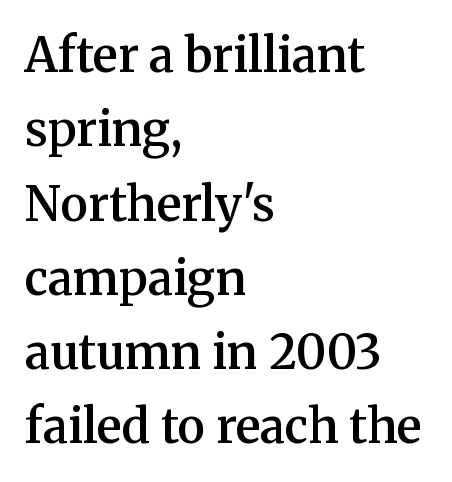
Default kerning and tracking; the words read as compact shapes. Moderately thickened strokes mark this as semibold type. Quick note: underline off. Each letter keeps its own natural width here, so spacing adapts to shape. A typesetter would mark this as roman, not italic.
